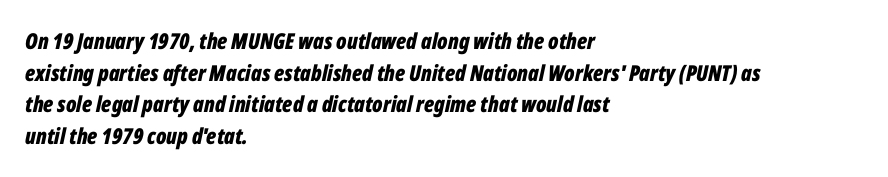
{"italic": "yes", "lean": "right", "slant_degrees": 12, "bold": "yes", "underline": "no", "align": "left", "line_spacing": "normal", "line_spacing_ratio": 1.44, "letter_spacing": "normal", "letter_spacing_em": 0.0, "glyph_px": 22}
